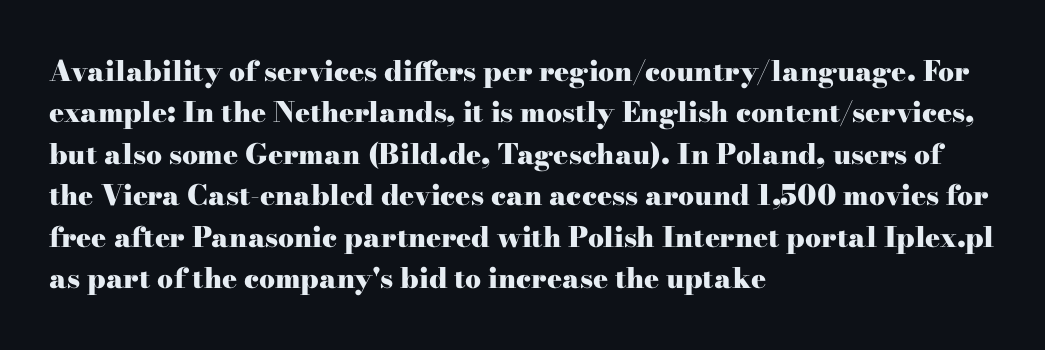
{"serif": "yes", "italic": "no", "bold": "yes", "weight": "heavy", "width": "wide", "stroke_contrast": "high", "x_height": "small", "monospaced": "no", "underline": "no", "align": "left", "line_spacing": "normal", "line_spacing_ratio": 1.48, "letter_spacing": "normal", "letter_spacing_em": 0.0, "glyph_px": 28}
